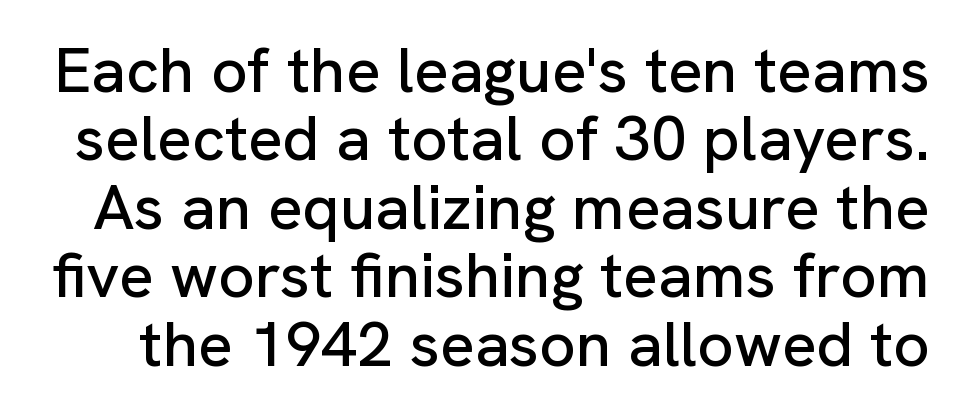
The image shows 64 px sans-serif type, upright; set tight line spacing (1.07x), normal letter spacing, not underlined; low stroke contrast and a medium x-height.
